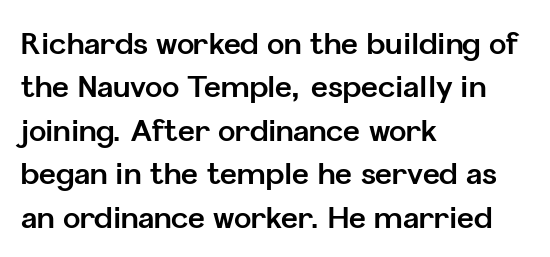
{"serif": "no", "italic": "no", "bold": "yes", "weight": "bold", "width": "normal", "stroke_contrast": "low", "x_height": "medium", "monospaced": "no", "underline": "no", "align": "left", "line_spacing": "normal", "line_spacing_ratio": 1.5, "letter_spacing": "normal", "letter_spacing_em": 0.0, "glyph_px": 29}
